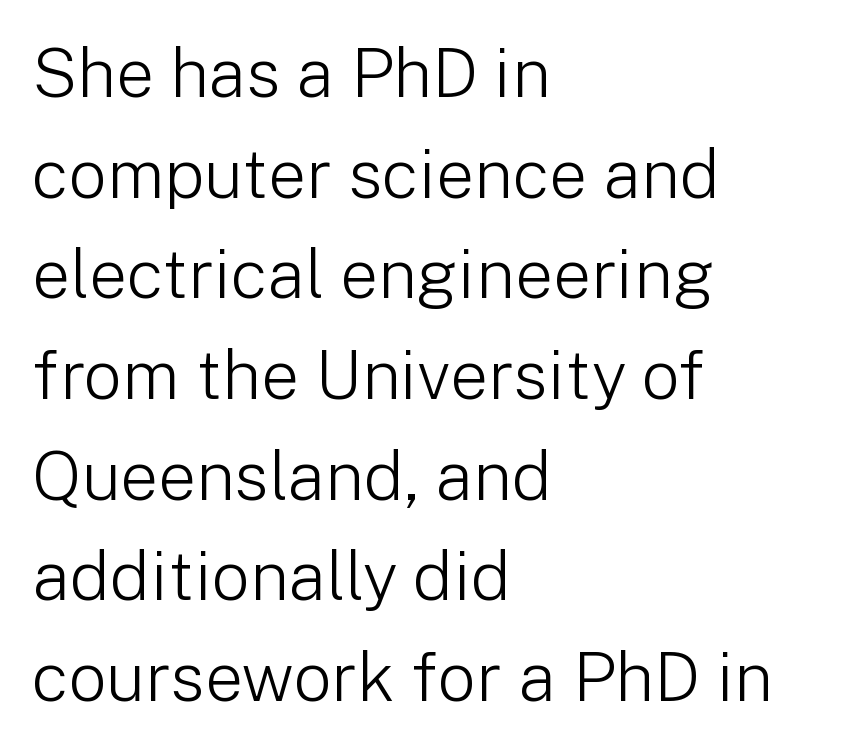
You could not count columns in this text — the font is proportionally spaced. A typesetter would call this zero additional tracking. Unlike italic type, these characters show no tilt at all. Each row of text sits above clean, open space. The passage shown is typeset with a sans-serif family.
